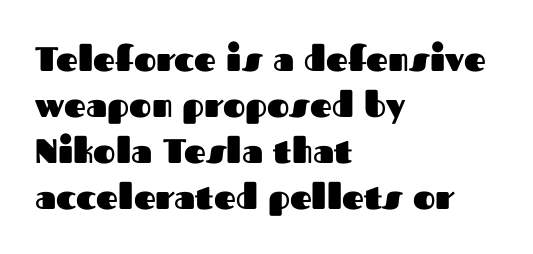
The image shows 34 px heavy sans-serif type, upright; set left-aligned, normal line spacing (1.35x), normal letter spacing, not underlined; medium stroke contrast and a medium x-height.
